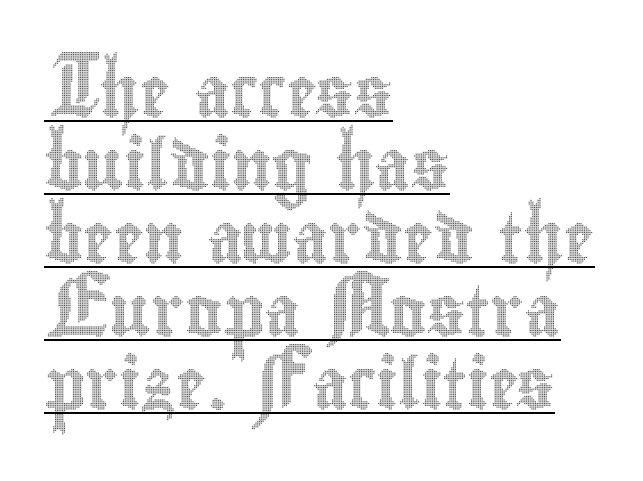
The image shows 50 px condensed type, upright; set left-aligned, normal line spacing (1.46x), normal letter spacing, underlined; a small x-height.
